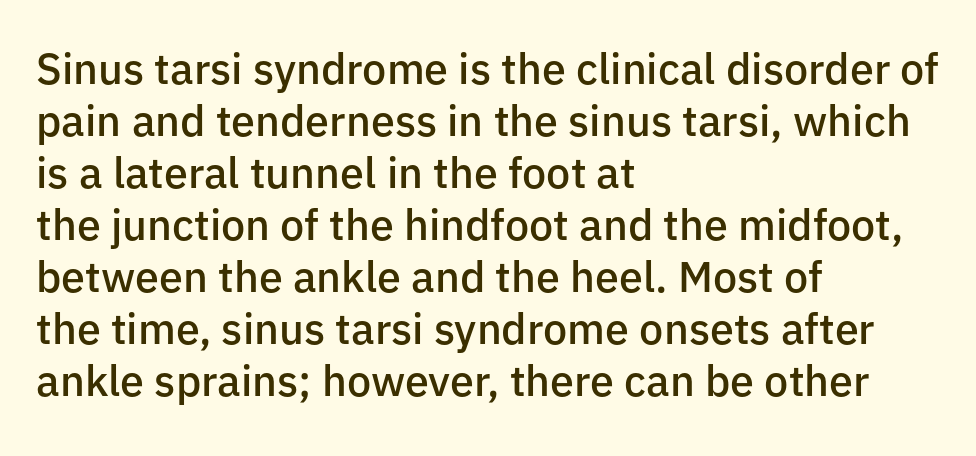
{"serif": "no", "italic": "no", "bold": "semi", "weight": "semibold", "width": "normal", "stroke_contrast": "low", "x_height": "medium", "monospaced": "no", "underline": "no", "align": "left", "line_spacing_ratio": 1.21, "letter_spacing": "normal", "letter_spacing_em": 0.0, "glyph_px": 43}
